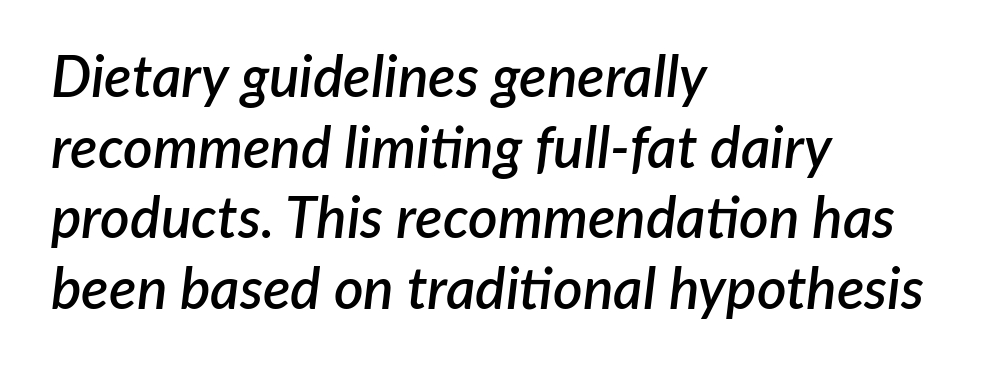
The image shows 57 px semibold type, italic (leaning right); set left-aligned, line spacing 1.24x, normal letter spacing, not underlined; low stroke contrast and a medium x-height.
